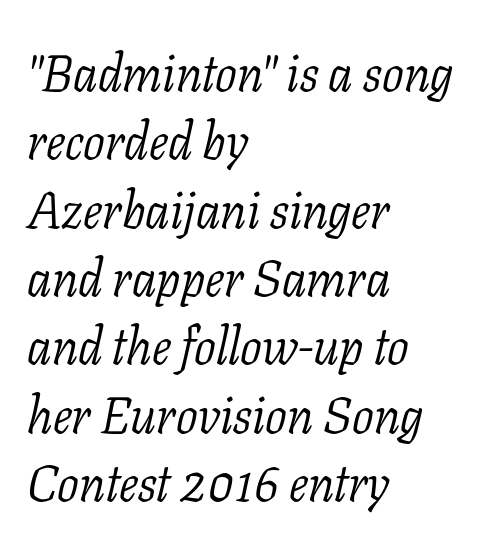
{"serif": "yes", "italic": "yes", "lean": "right", "slant_degrees": 11, "bold": "no", "weight": "light", "width": "normal", "stroke_contrast": "low", "x_height": "medium", "monospaced": "no", "underline": "no", "align": "left", "line_spacing": "normal", "line_spacing_ratio": 1.34, "letter_spacing": "normal", "letter_spacing_em": 0.0, "glyph_px": 51}
